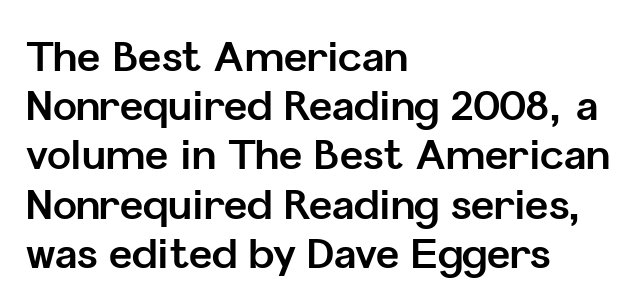
Glance below the letters and you will spot only blank space. Heft: maximum for text — a bold. What kind of face is this? One without serifs — a sans. Letter spacing: default.
